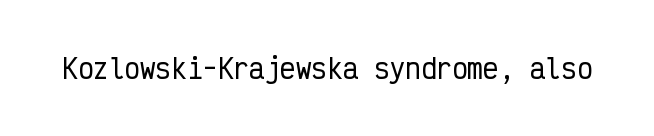
The image shows 26 px text type, upright; set normal letter spacing, not underlined.
